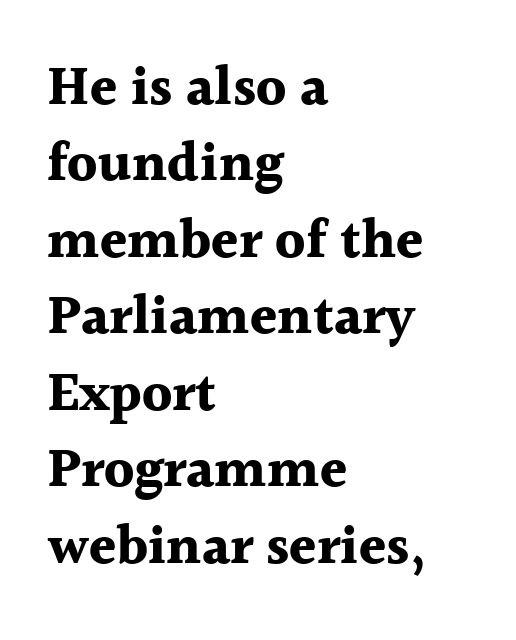
{"serif": "yes", "italic": "no", "bold": "yes", "weight": "bold", "width": "normal", "x_height": "medium", "monospaced": "no", "underline": "no", "align": "left", "line_spacing": "normal", "line_spacing_ratio": 1.39, "letter_spacing": "normal", "letter_spacing_em": 0.0, "glyph_px": 55}
